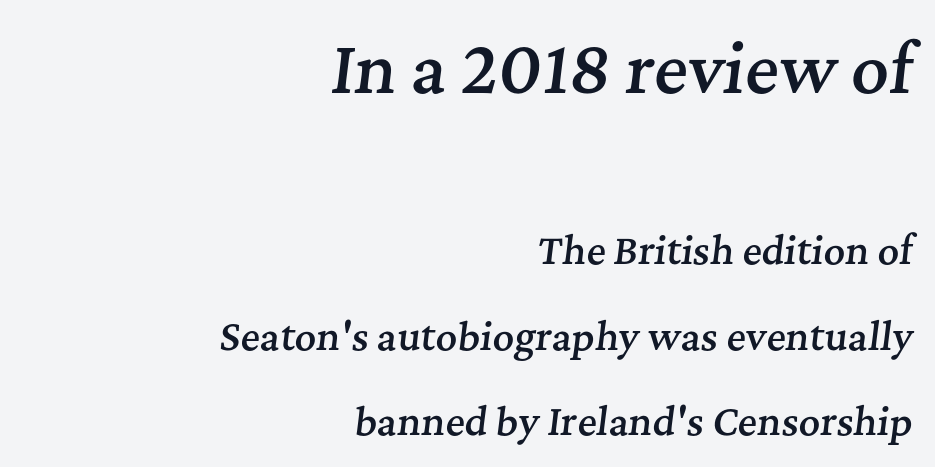
{"serif": "yes", "italic": "yes", "lean": "right", "slant_degrees": 7, "bold": "semi", "weight": "semibold", "width": "normal", "stroke_contrast": "medium", "x_height": "medium", "monospaced": "no", "underline": "no", "align": "right", "line_spacing": "loose", "line_spacing_ratio": 2.3, "letter_spacing": "normal", "letter_spacing_em": 0.0, "larger_block": "first", "size_ratio": 1.76, "glyph_px": 65}
